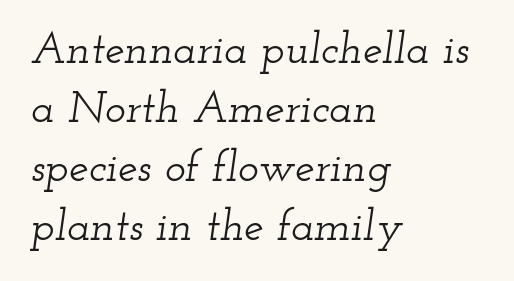
Underlining? Definitely not there. The letters advance in unequal steps, a hallmark of proportional type. Line starts are locked; line ends wander. Look at the tracking — it's just the regular setting, nothing added.
